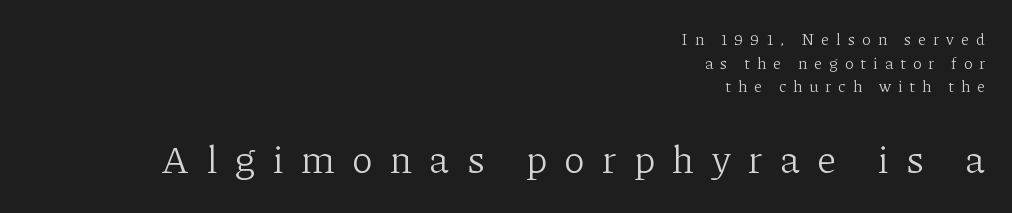
The image shows 39 px light serif type, upright; set right-aligned, normal line spacing (1.47x), unusually wide letter spacing (+0.45 em), not underlined; the second (bottom) block is 2.44x larger; low stroke contrast and a medium x-height.
